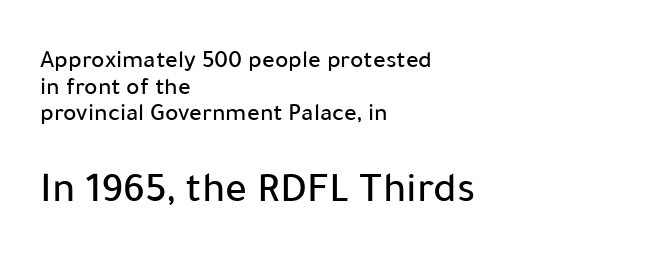
Leading is clearly below the norm, producing a dense column. The letters sit at their default tracking, neither squeezed nor spread. Bigger letters appear in the bottom chunk; the top chunk is reduced. Descenders are the only things crossing below the line. This sample uses a sans-serif face. Spacing verdict: proportional, widths tailored to each character.
